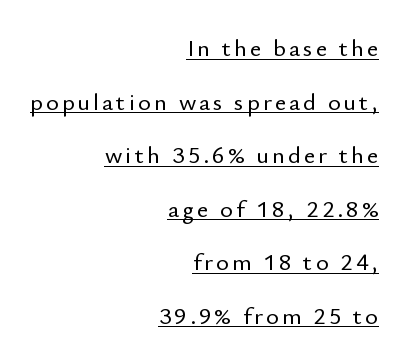
Q: Is the text italic (slanted)? A: No, it is upright.
Q: Is the text underlined? A: Yes.
Q: How is the paragraph aligned? A: Right-aligned.
Q: Is the spacing between lines tight, normal or loose? A: Loose.
